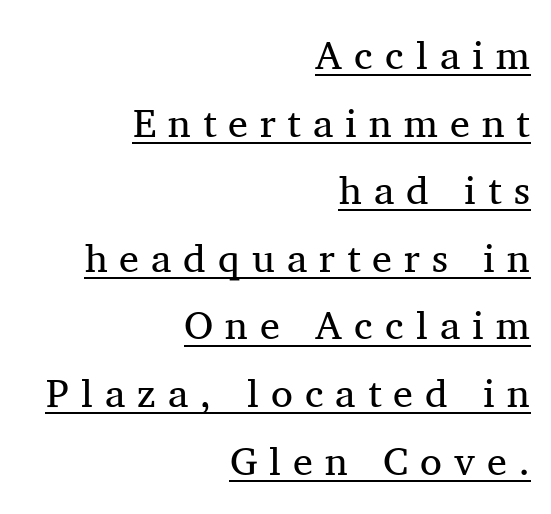
{"serif": "yes", "italic": "no", "bold": "no", "weight": "regular", "width": "normal", "stroke_contrast": "medium", "x_height": "medium", "monospaced": "no", "underline": "yes", "align": "right", "line_spacing": "normal", "line_spacing_ratio": 1.69, "letter_spacing": "wide", "letter_spacing_em": 0.3, "glyph_px": 40}
